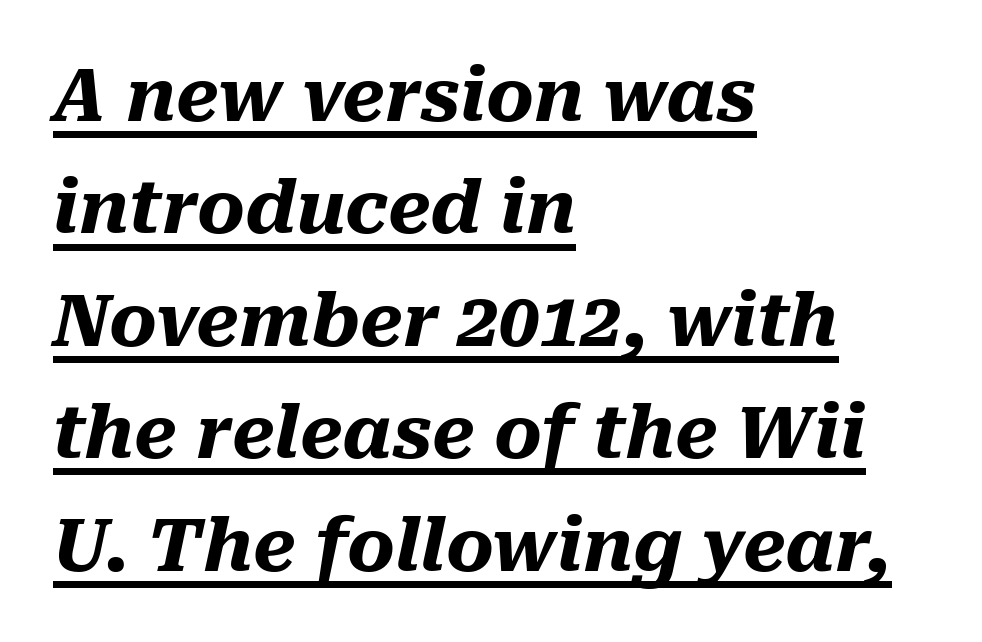
Interline gaps are of average width in this sample. A typesetter would mark this as italic. In CSS terms this would be text-align: left. Each line of the rendering has a horizontal stroke beneath the glyphs.
